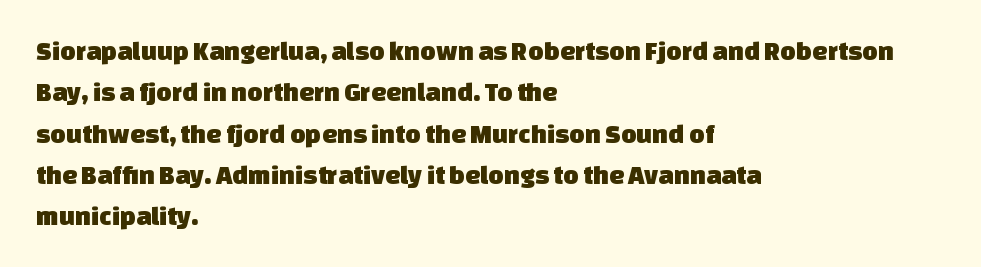
{"underline": "no", "align": "left", "line_spacing": "normal", "line_spacing_ratio": 1.53, "letter_spacing": "normal", "letter_spacing_em": 0.0, "glyph_px": 27}
